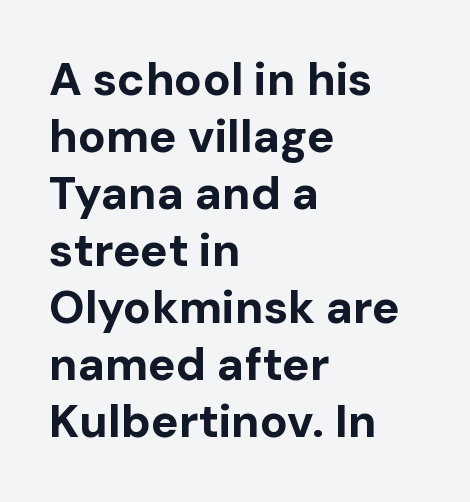
Designer's note — italics off, roman on. Check where the strokes stop: nothing finishes them off — pure sans. Heavy, bold letterforms. This sample is left-justified, so line endings fall wherever the words run out. Each letter keeps its own natural width here, so spacing adapts to shape.
